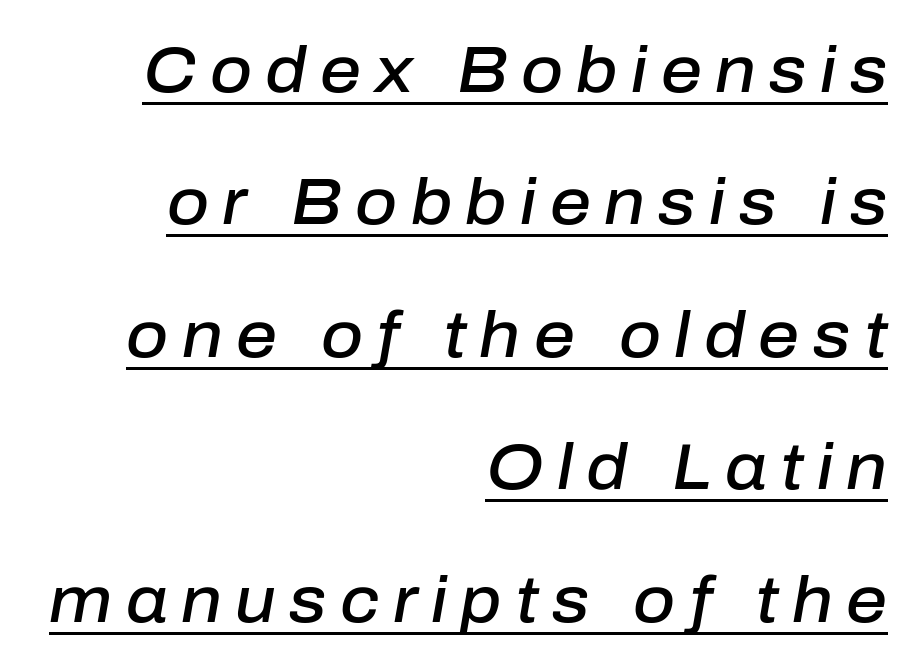
If you measured baseline to baseline, you'd find a long distance. The passage shown is semibold, sitting just below true bold. Character widths vary here, with narrow letters taking less room than wide ones. Is the letter spacing exaggerated? Yes — the characters are pushed far apart. Somebody hit Ctrl+U on this one — the words are underlined.
